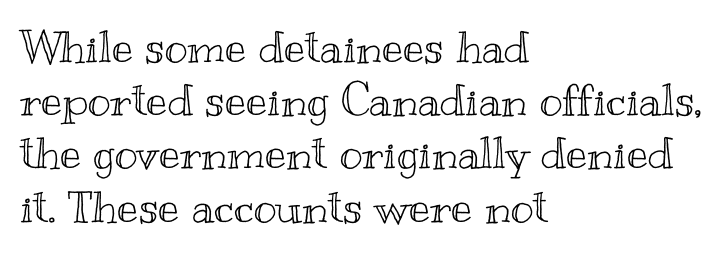
The lines in this sample share a left origin and differ only in where they stop. Any mark beneath the type? The region is blank. How are the letters spaced? Ordinarily, with no added tracking. The typography opts for an upright posture over an oblique one. The face used here is proportionally spaced, like ordinary book or web type.
